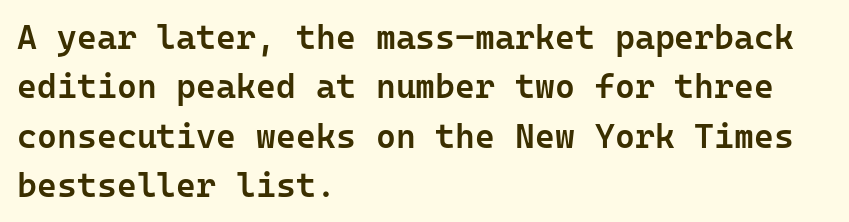
{"serif": "no", "italic": "no", "bold": "semi", "weight": "semibold", "width": "normal", "stroke_contrast": "low", "x_height": "medium", "monospaced": "yes", "underline": "no", "align": "left", "line_spacing": "normal", "line_spacing_ratio": 1.45, "letter_spacing": "normal", "letter_spacing_em": 0.0, "glyph_px": 34}
